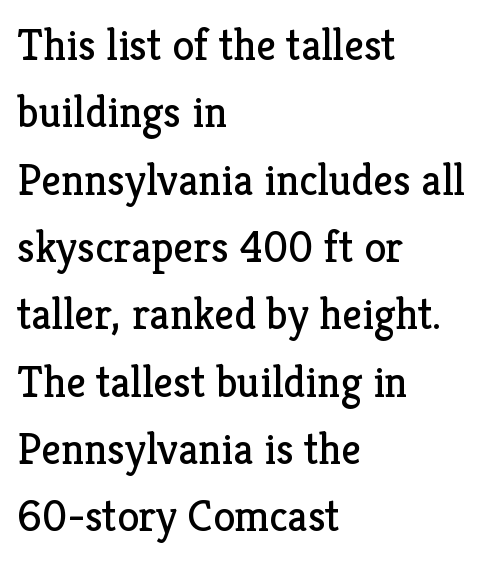
The image shows 44 px regular-weight serif type, upright; set left-aligned, normal line spacing (1.53x), normal letter spacing, not underlined; low stroke contrast and a medium x-height.
